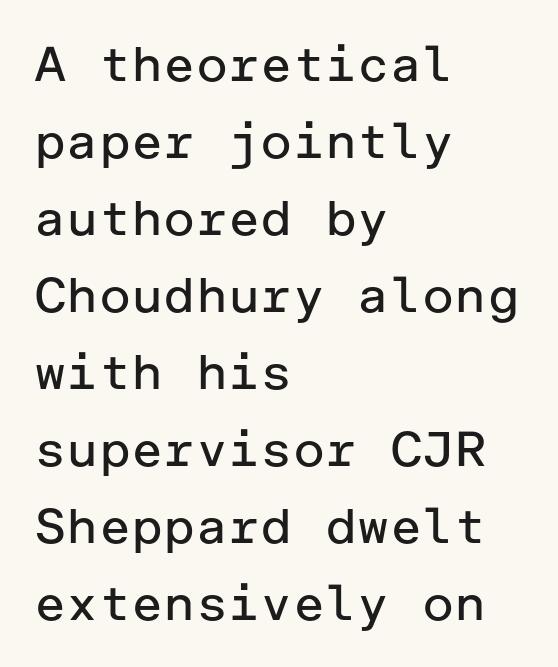
The strokes carry an ordinary text weight at most. Words float on clear page, feet unadorned. To sum up the face: it is a sans, with no serifs. This block has exactly the height ordinary leading produces.
